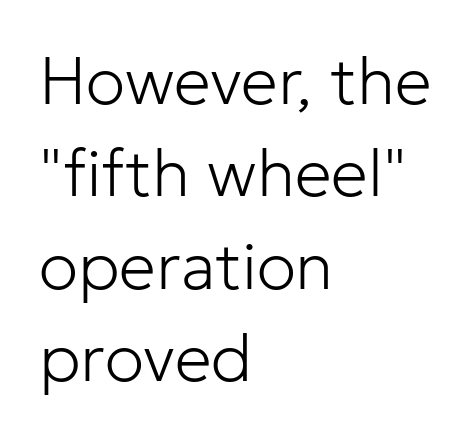
Regular leading. Visually the block forms a straight wall on the left and a jagged coastline on the right. Look at the bottom of the vertical strokes: they stop flat, with no serifs. The face used here is proportionally spaced, like ordinary book or web type. Ink coverage per letter is moderate at most.
